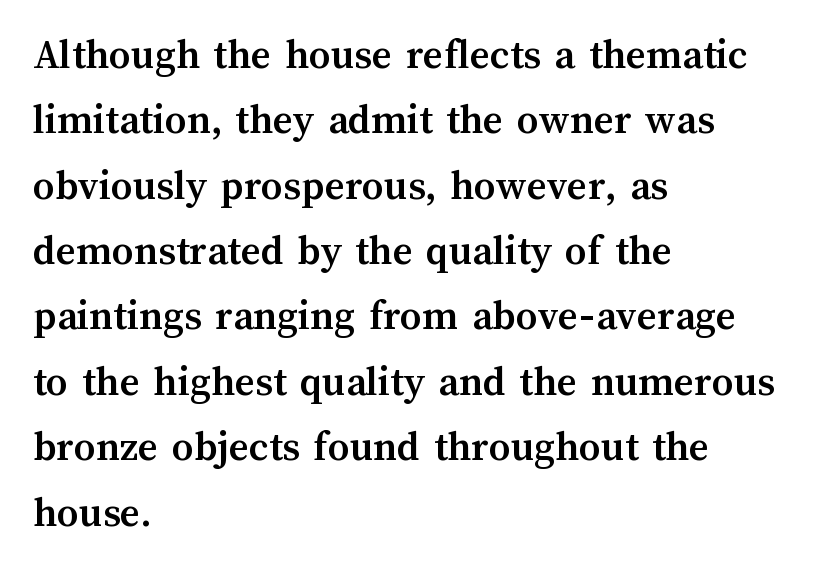
Spacing verdict: proportional, widths tailored to each character. This sample uses plain, unmodified letter spacing. This sample uses an upright cut, with every glyph sitting square on the baseline. The typesetter chose a ragged-right arrangement here.
